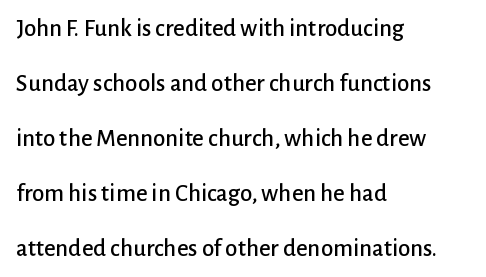
Line spacing here is loose. Notice how the passage keeps a crisp vertical edge on the left only. Bare-footed words on every line. The tracking reads as untouched default to a designer's eye. Designer's note — italics off, roman on.
